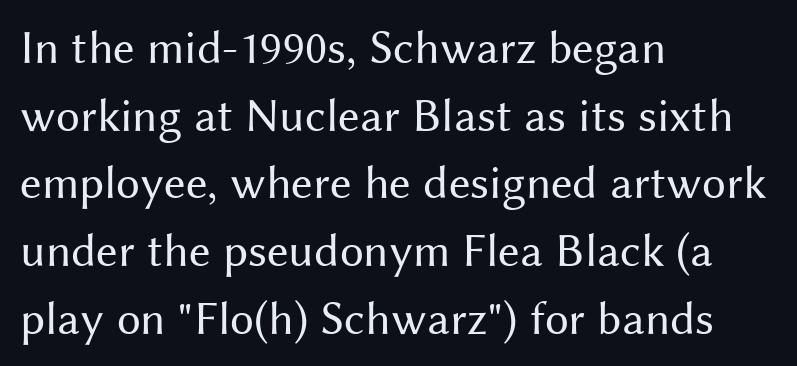
The image shows 48 px regular-weight sans-serif type, upright; set left-aligned, normal line spacing (1.41x), normal letter spacing, not underlined; medium stroke contrast and a medium x-height.
